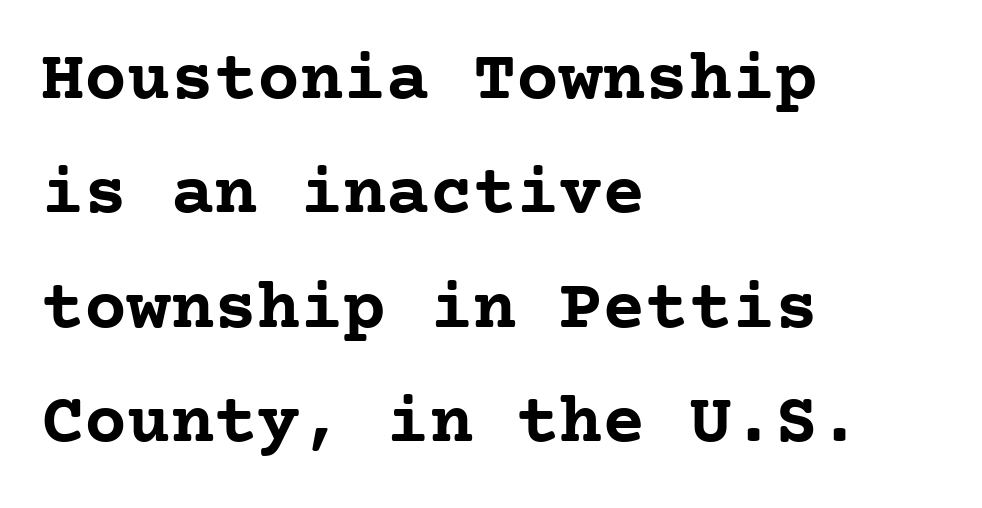
{"serif": "yes", "italic": "no", "bold": "yes", "weight": "semibold", "width": "normal", "stroke_contrast": "low", "x_height": "medium", "underline": "no", "align": "left", "line_spacing": "normal", "line_spacing_ratio": 1.59, "letter_spacing": "normal", "letter_spacing_em": 0.0, "glyph_px": 72}
